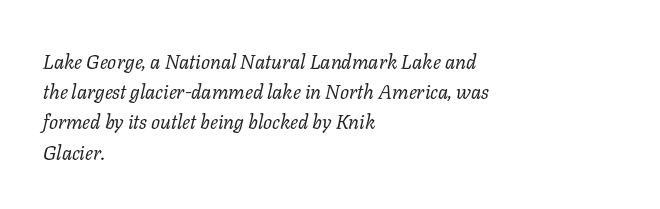
{"italic": "yes", "lean": "right", "slant_degrees": 11, "bold": "no", "underline": "no", "align": "left", "line_spacing": "normal", "line_spacing_ratio": 1.51, "letter_spacing": "normal", "letter_spacing_em": 0.0, "glyph_px": 20}
